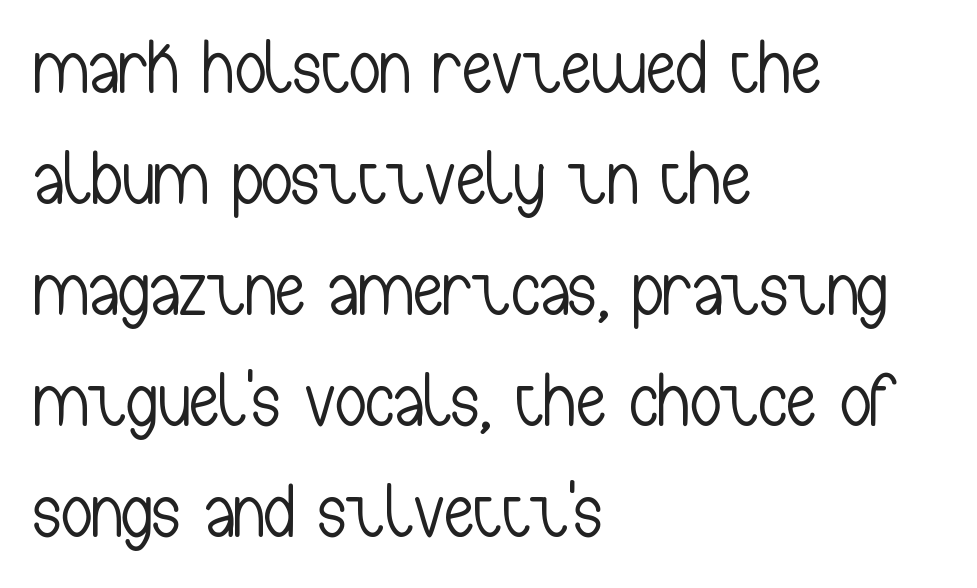
Typeset ragged right — the left edge is the straight one. On a weight scale, this lands at 450 or below. Line spacing here is normal. Nobody touched the tracking dial on this one. Font category for this specimen: sans-serif. Ascenders rise straight up at ninety degrees.
